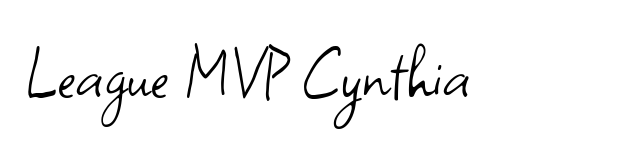
The image shows 79 px light sans-serif type; set normal letter spacing, not underlined; low stroke contrast and a small x-height.
